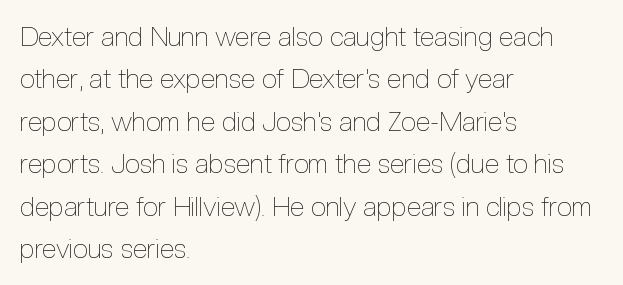
Q: Is the text bold? A: No.
Q: Is the text italic (slanted)? A: No, it is upright.
Q: Is the text underlined? A: No.
Q: How is the paragraph aligned? A: Left-aligned.
Q: Is the spacing between letters normal or unusually wide? A: Normal.
Q: Is the spacing between lines tight, normal or loose? A: Normal.
